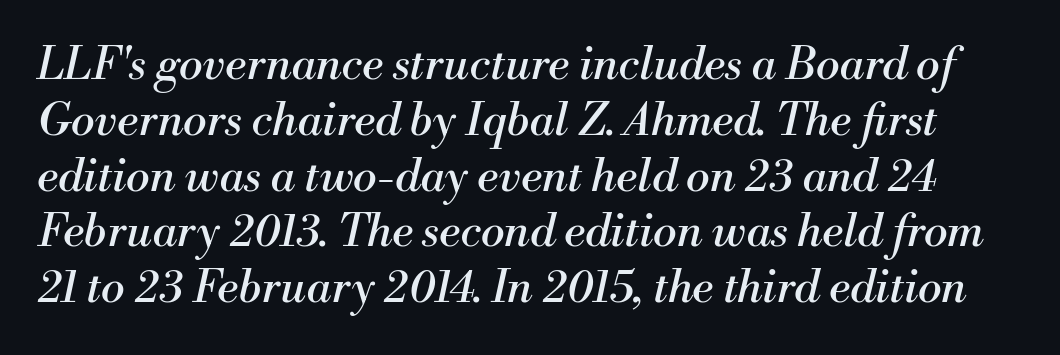
The area under the type is left untouched. Nothing unusual about the tracking: characters are spaced as the font intends. The passage shown is typed in a proportional face where columns would drift. Notice how the stems are inclined rather than vertical — that's the hallmark of italics. The letterforms sit at book weight or below.
